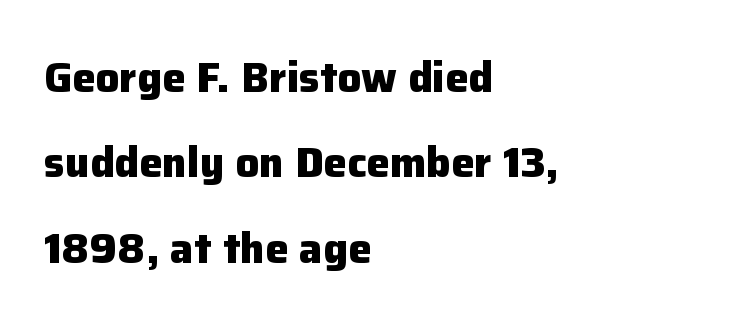
{"serif": "no", "italic": "no", "bold": "yes", "weight": "heavy", "width": "normal", "stroke_contrast": "low", "x_height": "medium", "monospaced": "no", "underline": "no", "align": "left", "line_spacing": "loose", "line_spacing_ratio": 2.03, "letter_spacing": "normal", "letter_spacing_em": 0.0, "glyph_px": 42}
